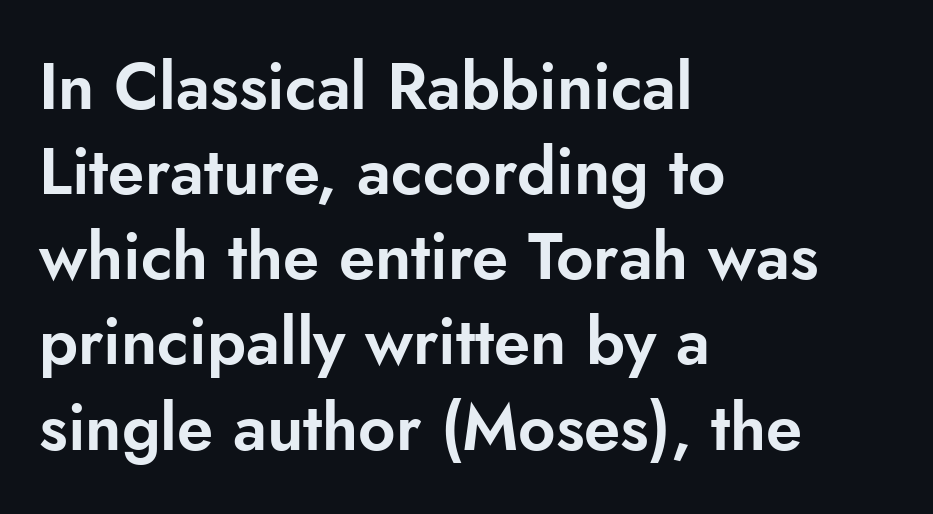
The image shows 65 px sans-serif type, upright; set left-aligned, normal line spacing (1.31x), normal letter spacing, not underlined; low stroke contrast and a small x-height.
